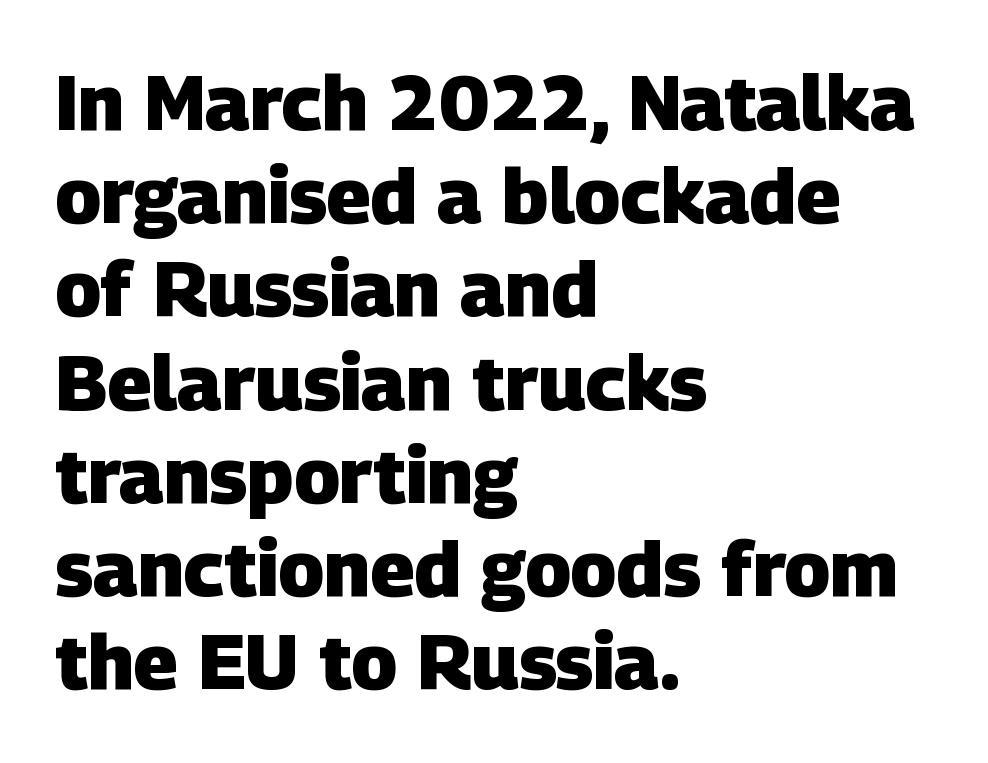
The font family rendered here belongs to the sans-serif group. These lines are set flush left with a ragged right edge. The rendering uses natural spacing where letterforms have individual widths. Emphasis by weight is at full strength: bold. Descender tails drop into unmarked territory.
